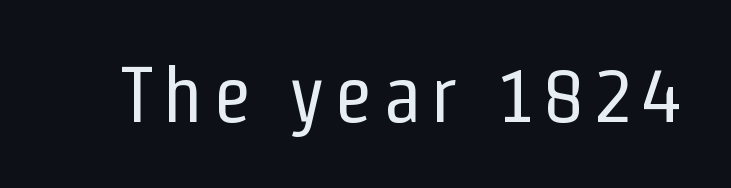
The image shows 79 px regular-weight, condensed sans-serif type, upright; set not underlined; low stroke contrast and a medium x-height.
